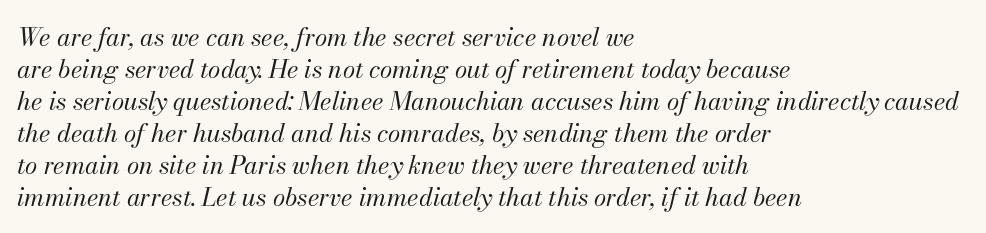
Is the block centered? No — it sits flush against the left margin. The passage shown is not underscored anywhere. Tracking value appears to be zero — textbook default spacing. This sample uses an oblique cut, with every glyph tilted off the vertical.
